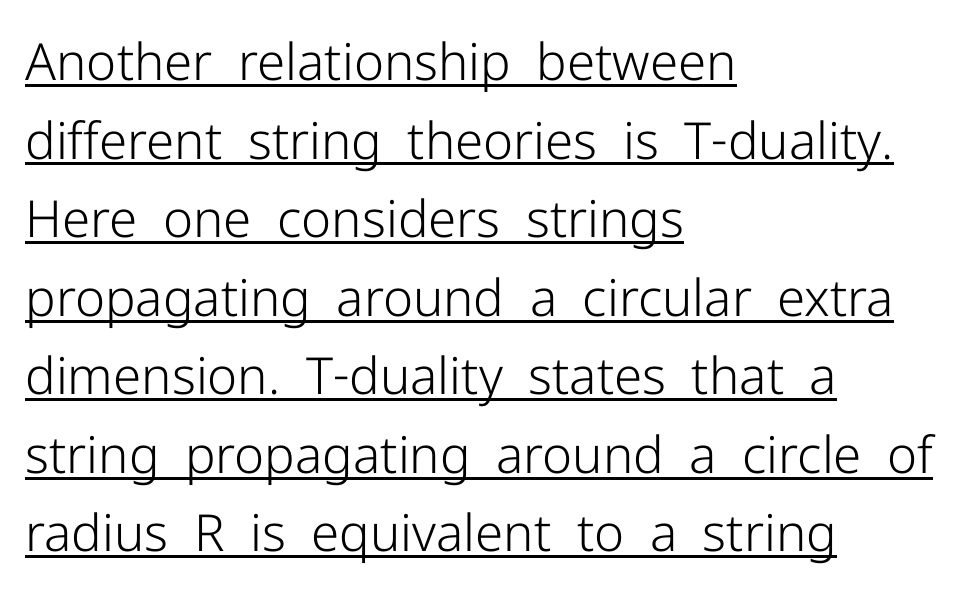
Tracking value appears to be zero — textbook default spacing. Does a line run under the words? Yes, clearly. Unlike italic type, these characters show no tilt at all. Weight: not bold — regular or lighter.
